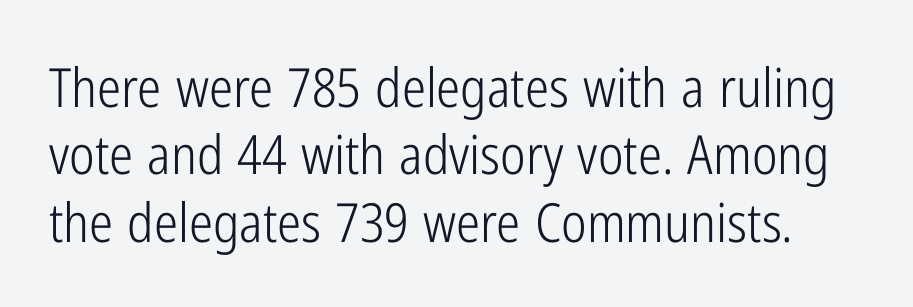
The image shows 54 px light, condensed sans-serif type, upright; set normal line spacing (1.25x), normal letter spacing, not underlined; low stroke contrast and a medium x-height.
